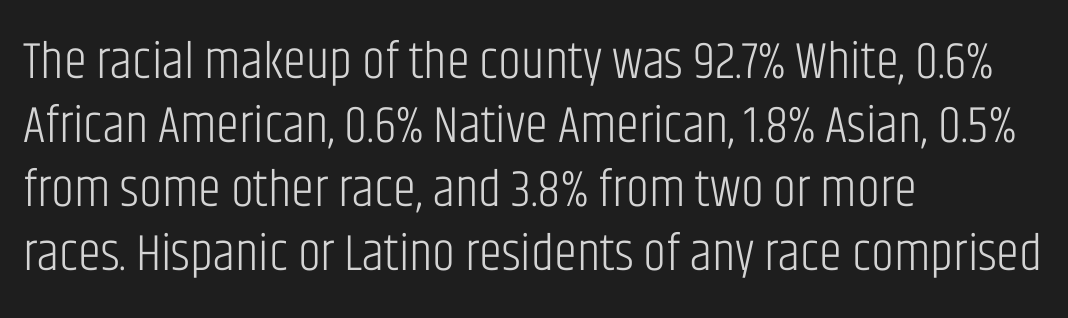
Q: Is the text bold? A: No.
Q: Is the text italic (slanted)? A: No, it is upright.
Q: Is the typeface a serif or a sans-serif typeface? A: Sans-serif.
Q: Is the text underlined? A: No.
Q: How is the paragraph aligned? A: Left-aligned.
Q: Is the spacing between letters normal or unusually wide? A: Normal.
Q: Width (condensed, normal, or wide)? A: Condensed.
Q: Stroke contrast? A: Low.
Q: x-height? A: Large.
Q: Monospaced? A: No.
